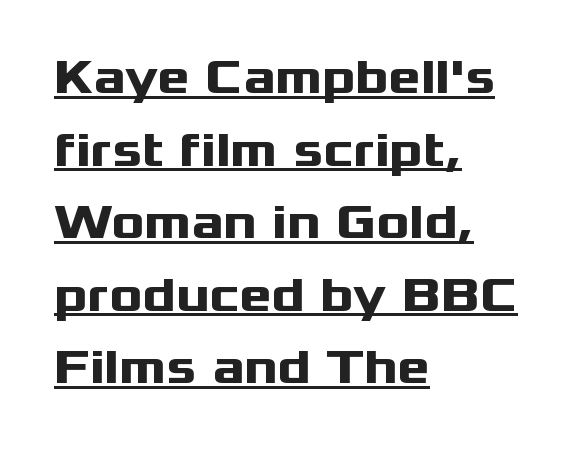
The image shows 49 px heavy, wide sans-serif type, upright; set left-aligned, normal line spacing (1.48x), normal letter spacing, underlined; medium stroke contrast and a medium x-height.
